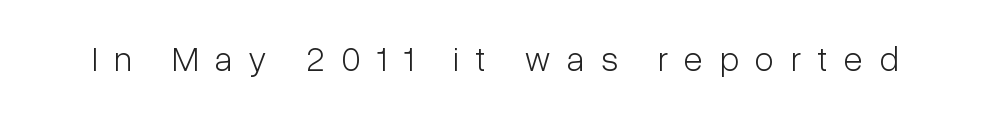
The passage shown is not bold in any degree. Each letter's strokes conclude bluntly, with no projecting serifs. These lines are rendered in a variable-pitch font. Notice how the stems are strictly vertical — no italics here. Lines of text with bare space underneath. The rendering inserts visible extra space after every character.
